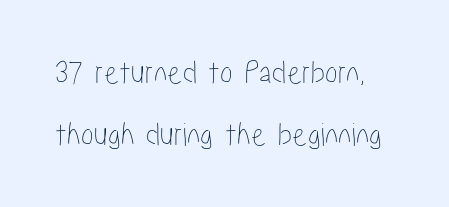
Default kerning and tracking; the words read as compact shapes. Unmarked baselines from the first word to the last. Italic? Not at all — the glyphs are vertical. Is this a fixed-width face? No — the glyphs have proportional, varying widths.
